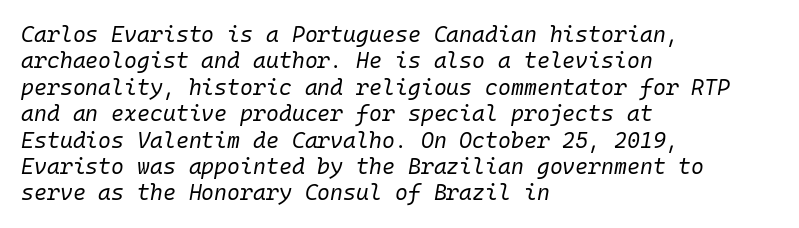
Stems and bowls with no extra thickness — not bold. Compared with ordinary roman type, these characters are visibly tilted. All the whitespace from short lines collects on the right. Underlining? Definitely not there. Tracking value appears to be zero — textbook default spacing.
